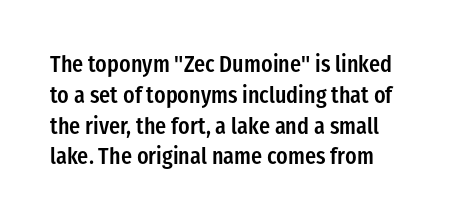
The image shows 23 px text type, upright; set normal line spacing (1.34x), normal letter spacing, not underlined.
